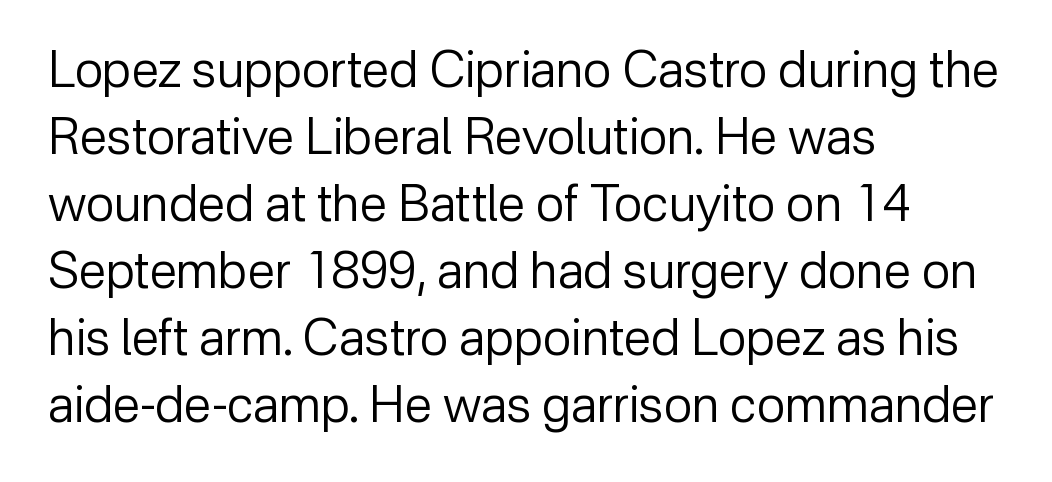
Q: Is the text bold? A: No.
Q: Is the text italic (slanted)? A: No, it is upright.
Q: Is the typeface a serif or a sans-serif typeface? A: Sans-serif.
Q: Is the text underlined? A: No.
Q: How is the paragraph aligned? A: Left-aligned.
Q: Is the spacing between letters normal or unusually wide? A: Normal.
Q: Is the spacing between lines tight, normal or loose? A: Normal.
Q: Width (condensed, normal, or wide)? A: Normal.
Q: Stroke contrast? A: Low.
Q: x-height? A: Medium.
Q: Monospaced? A: No.
